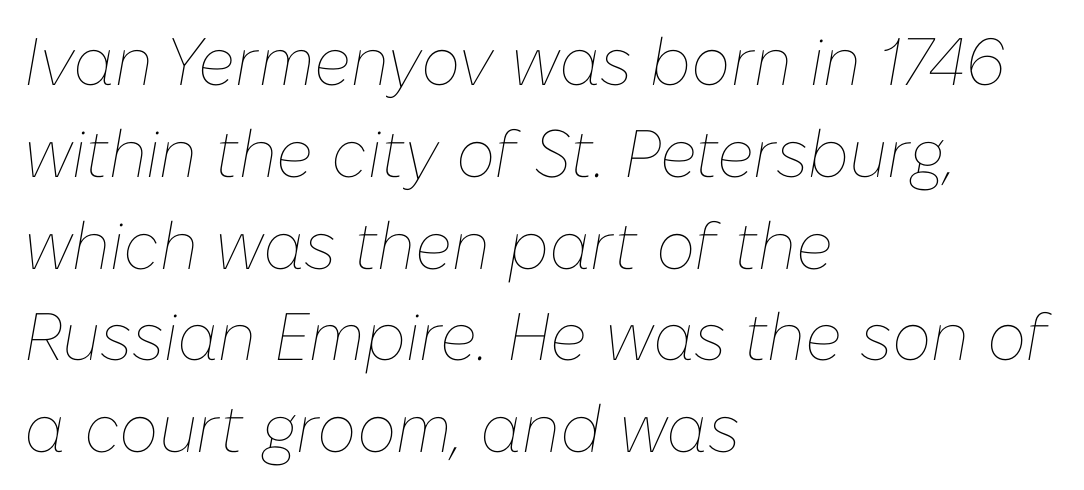
{"italic": "yes", "lean": "right", "slant_degrees": 10, "bold": "no", "weight": "thin", "width": "normal", "stroke_contrast": "low", "x_height": "medium", "monospaced": "no", "underline": "no", "align": "left", "line_spacing": "normal", "line_spacing_ratio": 1.37, "letter_spacing": "normal", "letter_spacing_em": 0.0, "glyph_px": 67}
